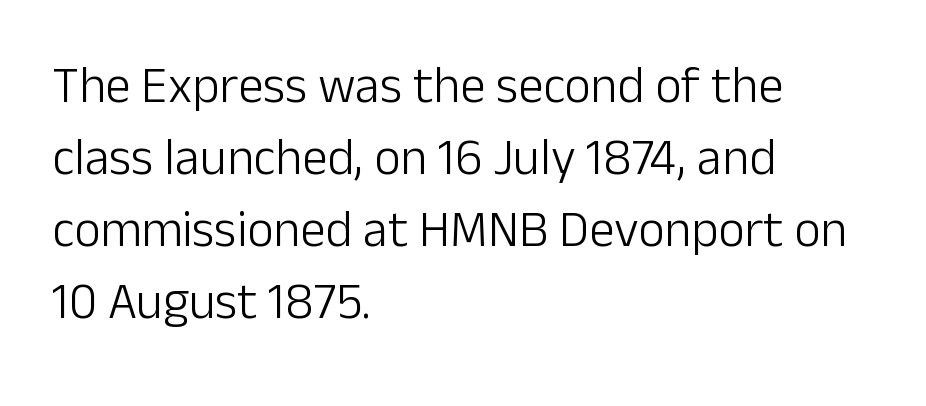
This is roman type, the default non-slanted kind. A typesetter would call this leading conventional body-copy spacing. Students, note that the glyphs here touch the page at normal intervals. The glyphs in this specimen are sans serif.
